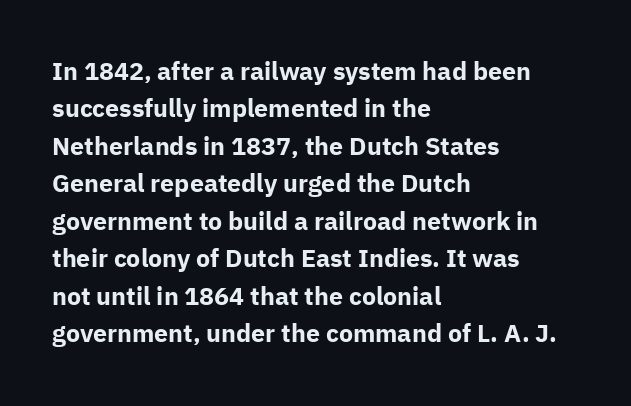
{"italic": "no", "bold": "yes", "underline": "no", "align": "left", "line_spacing": "normal", "line_spacing_ratio": 1.5, "letter_spacing": "normal", "letter_spacing_em": 0.0, "glyph_px": 25}
